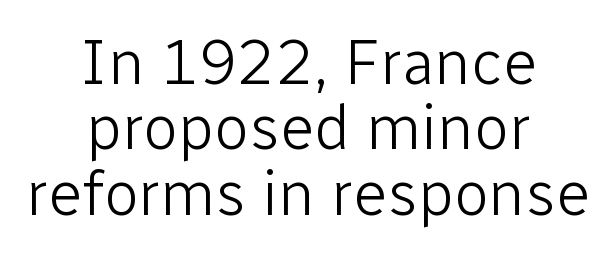
No feet cap the strokes, marking this as sans-serif type. The letters look calm and open, with moderate or lighter stems. Note the varied advance widths — an 'i' is clearly narrower than an 'm'. Students, note that the glyphs here touch the page at normal intervals. The lines in this sample share a center point and differ in where they start and stop. You can tell it's not italic because the verticals are truly vertical.
